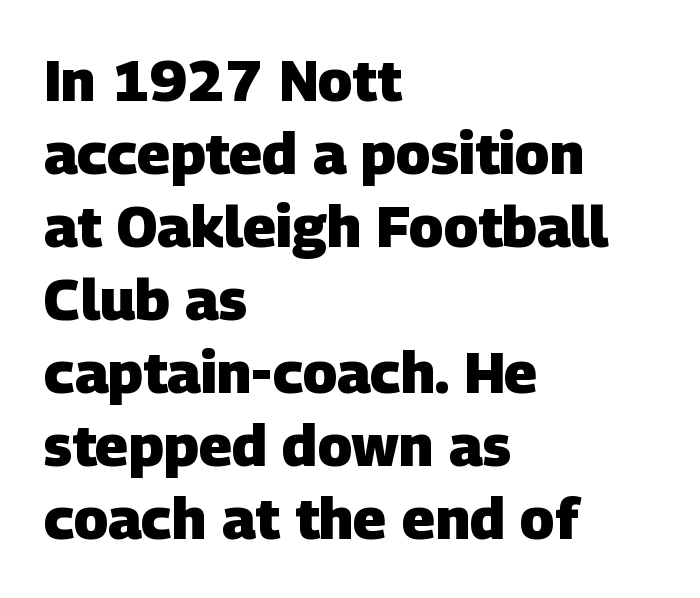
What stands out about the letter spacing? Nothing — it is the standard amount. Caption: bold face, heavy strokes. The text was rendered using a sans face with plain stroke endings. Line starts are locked; line ends wander. Compared with typical paragraphs, the rows here are spaced about the same. These lines are rendered in a variable-pitch font.
